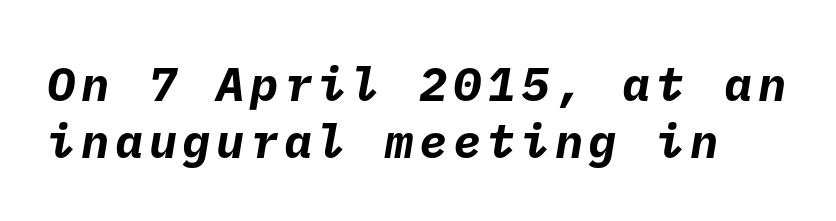
{"serif": "no", "bold": "yes", "weight": "bold", "width": "normal", "stroke_contrast": "low", "x_height": "medium", "underline": "no", "line_spacing_ratio": 1.21, "glyph_px": 47}
